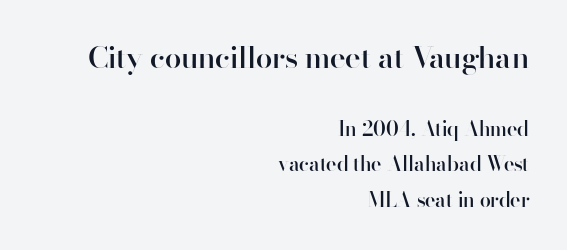
The image shows 30 px semibold sans-serif type, upright; set right-aligned, line spacing 1.79x, normal letter spacing, not underlined; the first (top) block is 1.5x larger; high stroke contrast and a small x-height.
